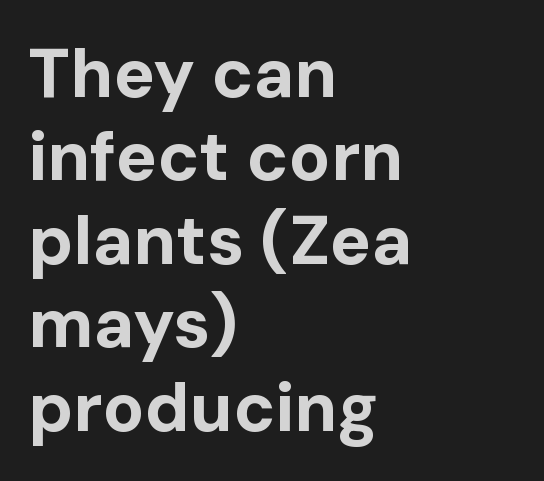
The image shows 69 px bold sans-serif type, upright; set left-aligned, line spacing 1.21x, normal letter spacing, not underlined; low stroke contrast and a medium x-height.
